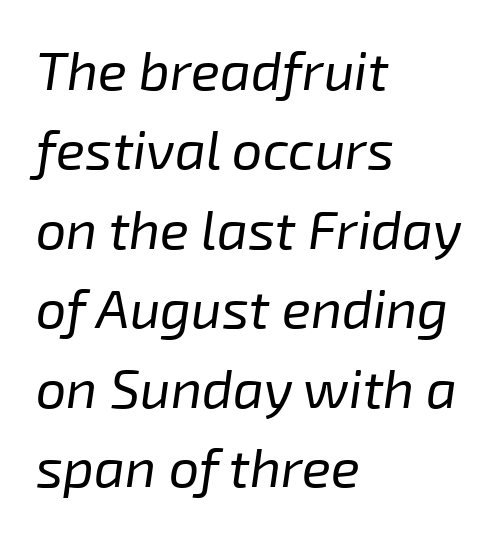
Designer's note — italics engaged. The letters advance in unequal steps, a hallmark of proportional type. The text block is weighted toward the left margin, trailing off unevenly rightward. Any mark beneath the type? The region is blank. One glance says typical: line gaps are just what's usual.
